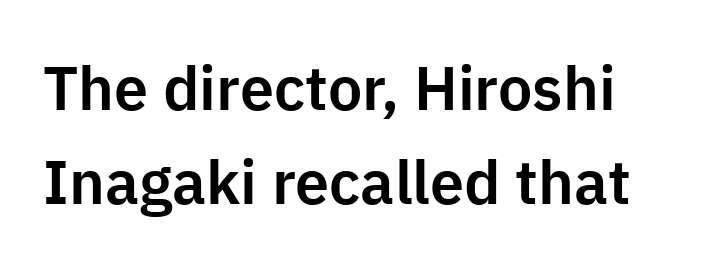
The image shows 61 px sans-serif type, upright; set normal line spacing (1.54x), normal letter spacing, not underlined; low stroke contrast and a medium x-height.
